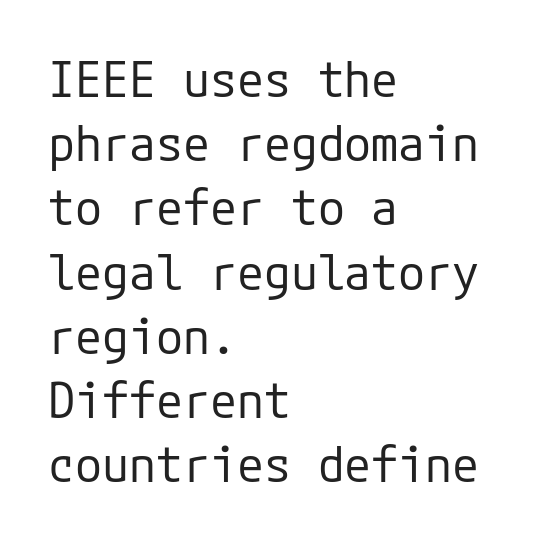
{"serif": "no", "italic": "no", "bold": "no", "weight": "regular", "width": "normal", "stroke_contrast": "low", "x_height": "medium", "underline": "no", "align": "left", "line_spacing": "normal", "line_spacing_ratio": 1.31, "letter_spacing": "normal", "letter_spacing_em": 0.0, "glyph_px": 49}
